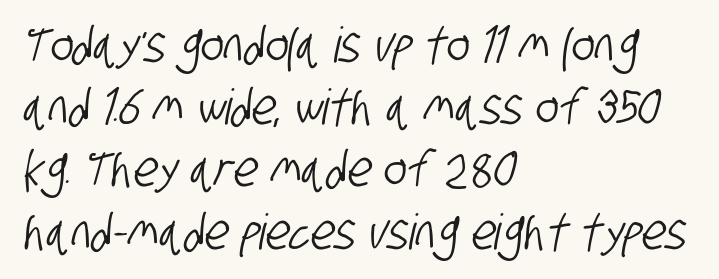
The image shows 49 px condensed sans-serif type; set left-aligned, normal line spacing (1.27x), normal letter spacing, not underlined; low stroke contrast and a large x-height.
